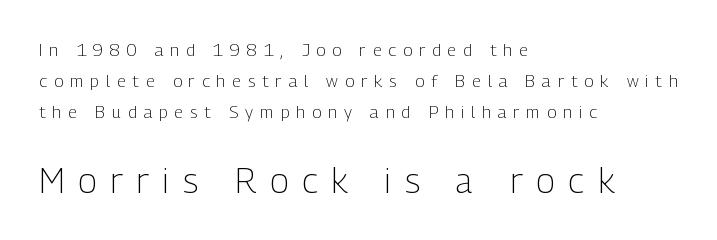
Q: Is the text bold? A: No.
Q: Is the text italic (slanted)? A: No, it is upright.
Q: Is the typeface a serif or a sans-serif typeface? A: Sans-serif.
Q: Is the text underlined? A: No.
Q: How is the paragraph aligned? A: Left-aligned.
Q: Is the spacing between letters normal or unusually wide? A: Unusually wide.
Q: Which block of text is set in a larger size, the first (top) or the second (bottom)? A: The second (bottom) one.
Q: Width (condensed, normal, or wide)? A: Condensed.
Q: Stroke contrast? A: Low.
Q: x-height? A: Medium.
Q: Monospaced? A: No.
